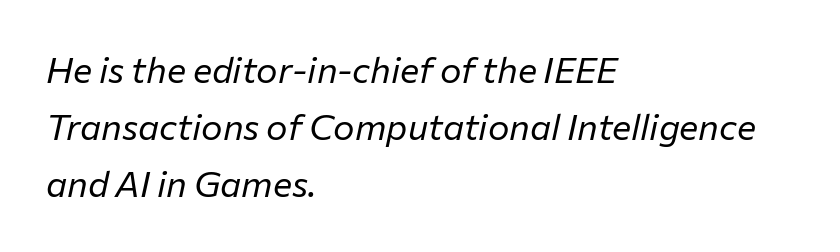
The image shows 36 px regular-weight type, italic (leaning right); set left-aligned, normal line spacing (1.59x), normal letter spacing, not underlined; low stroke contrast and a medium x-height.
